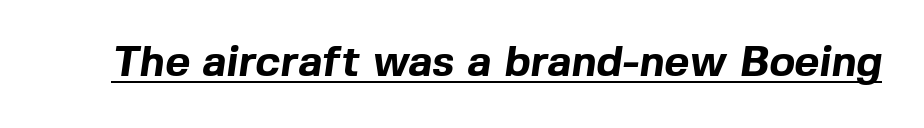
You can see a thin bar hugging the bottom of the glyphs. The letters sit at their default tracking, neither squeezed nor spread. Here the designer chose a conventional face with non-uniform glyph widths. Nope, no serifs anywhere on these letters. What weight is shown? A full bold with thick strokes.
